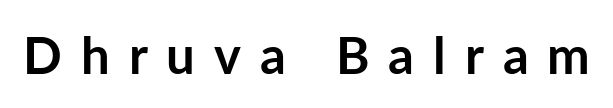
{"serif": "no", "italic": "no", "bold": "yes", "weight": "semibold", "width": "normal", "stroke_contrast": "low", "x_height": "medium", "monospaced": "no", "underline": "no", "letter_spacing": "wide", "letter_spacing_em": 0.37, "glyph_px": 51}
